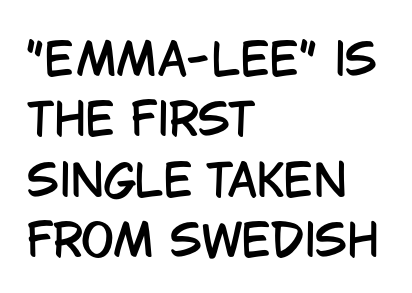
Q: Is the text italic (slanted)? A: No, it is upright.
Q: Is the typeface a serif or a sans-serif typeface? A: Sans-serif.
Q: Is the text underlined? A: No.
Q: How is the paragraph aligned? A: Left-aligned.
Q: Is the spacing between letters normal or unusually wide? A: Normal.
Q: Is the spacing between lines tight, normal or loose? A: Normal.
Q: Width (condensed, normal, or wide)? A: Condensed.
Q: Stroke contrast? A: Low.
Q: x-height? A: Large.
Q: Monospaced? A: No.
